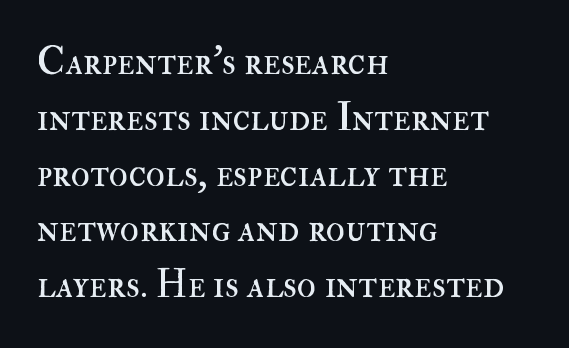
Q: Is the text bold? A: No.
Q: Is the text italic (slanted)? A: No, it is upright.
Q: Is the text underlined? A: No.
Q: How is the paragraph aligned? A: Left-aligned.
Q: Is the spacing between letters normal or unusually wide? A: Normal.
Q: Is the spacing between lines tight, normal or loose? A: Normal.
Q: Width (condensed, normal, or wide)? A: Normal.
Q: Stroke contrast? A: High.
Q: x-height? A: Small.
Q: Monospaced? A: No.
